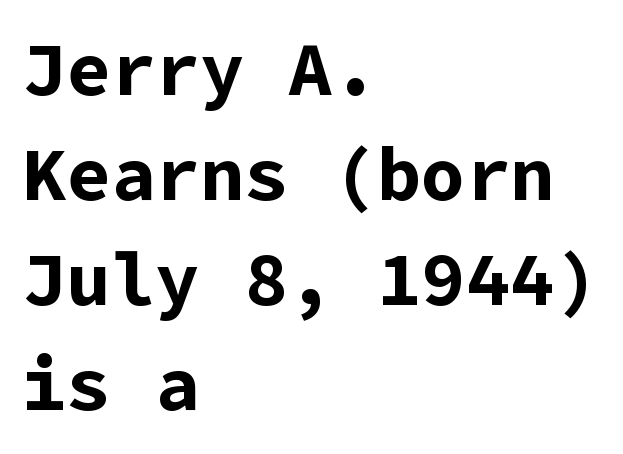
Characters follow at the spacing the type designer built in. If you drew a line through each stem, it would be perfectly vertical. Check the space under the baseline: it is left empty. Nope, no serifs anywhere on these letters. Thick stems and heavy bowls — unmistakably bold. Whoever set this chose a conventional vertical rhythm.
